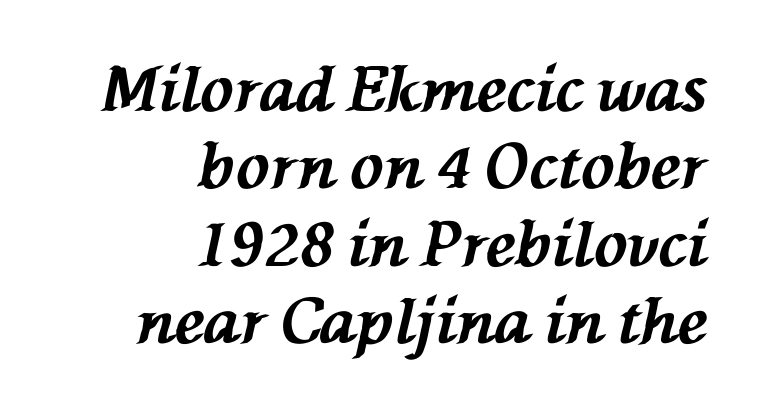
Decoration check: the copy has no underline. Caption: bold face, heavy strokes. Between one letter and the next there's only the usual sliver of space. Spacing verdict: proportional, widths tailored to each character. If you drew a line through each stem, it would be angled.
